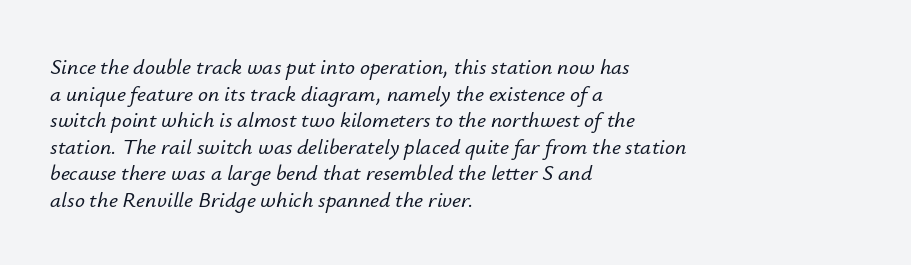
The image shows 22 px text type, italic (leaning right); set left-aligned, line spacing 1.21x, normal letter spacing, not underlined.
